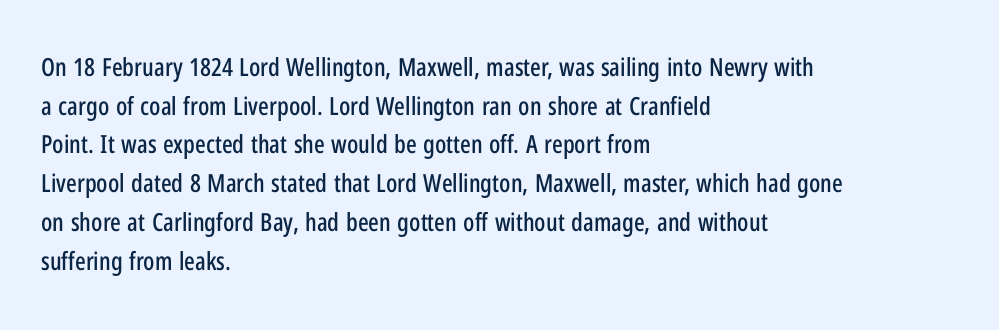
Q: Is the text italic (slanted)? A: No, it is upright.
Q: Is the text underlined? A: No.
Q: How is the paragraph aligned? A: Left-aligned.
Q: Is the spacing between letters normal or unusually wide? A: Normal.
Q: Is the spacing between lines tight, normal or loose? A: Normal.
